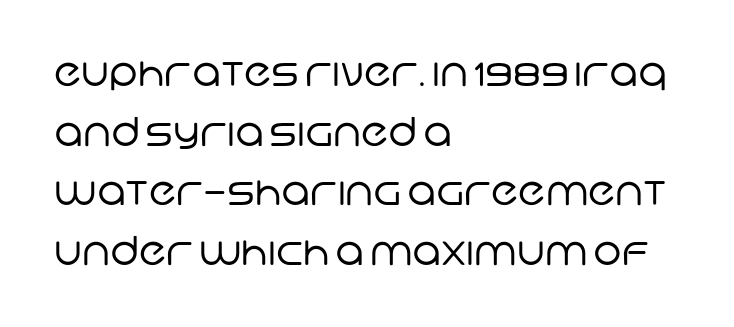
In terms of letterform style, serifs are entirely absent. If you drew a ruler down the left edge, every line would touch it. The baseline area is clear. Glyph-to-glyph distance matches everyday printed text. No heavy texture on the line: the type isn't bold. Interline gaps are of average width in this sample.
